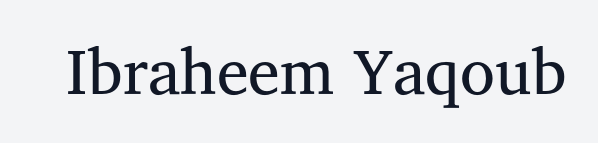
The image shows 64 px regular-weight serif type, upright; set normal letter spacing, not underlined; medium stroke contrast and a medium x-height.
